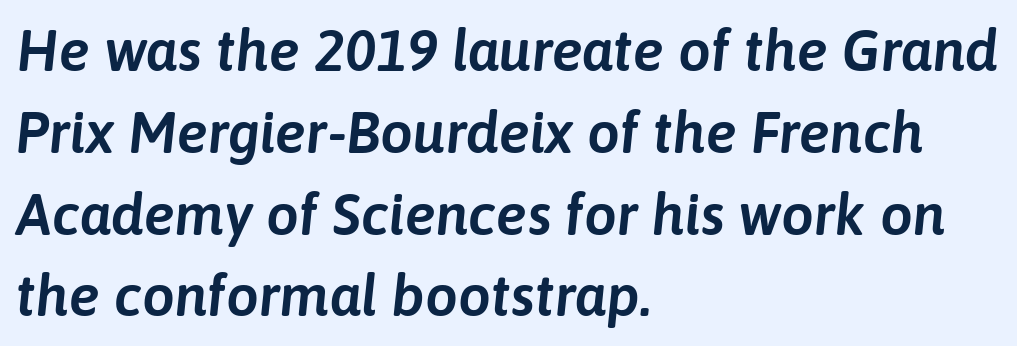
Q: Is the text italic (slanted)? A: Yes, it leans right by about 6 degrees.
Q: Is the text underlined? A: No.
Q: How is the paragraph aligned? A: Left-aligned.
Q: Is the spacing between letters normal or unusually wide? A: Normal.
Q: Is the spacing between lines tight, normal or loose? A: Normal.
Q: Width (condensed, normal, or wide)? A: Normal.
Q: Stroke contrast? A: Low.
Q: x-height? A: Medium.
Q: Monospaced? A: No.
